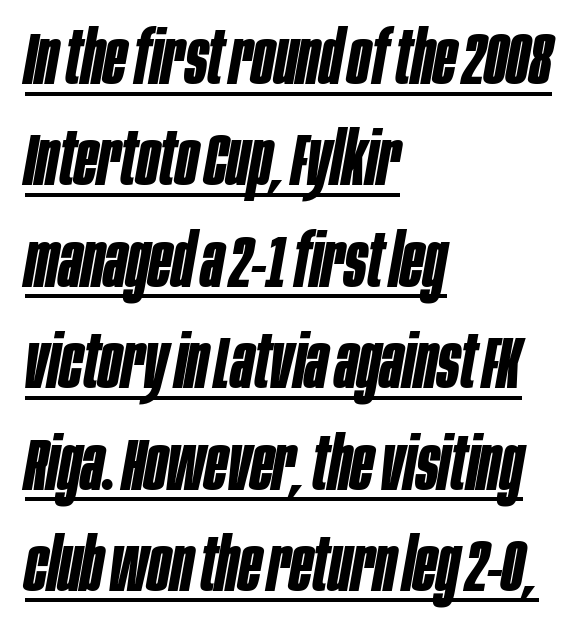
Q: Is the text bold? A: Yes.
Q: Is the text italic (slanted)? A: Yes, it leans right by about 10 degrees.
Q: Is the text underlined? A: Yes.
Q: How is the paragraph aligned? A: Left-aligned.
Q: Is the spacing between letters normal or unusually wide? A: Normal.
Q: Is the spacing between lines tight, normal or loose? A: Normal.
Q: Width (condensed, normal, or wide)? A: Condensed.
Q: Stroke contrast? A: Low.
Q: x-height? A: Large.
Q: Monospaced? A: No.
